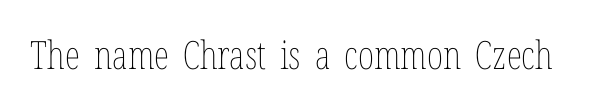
Bold? No — there's no thickening of the strokes. The letters stand upright; this is a roman face. The rendering uses natural spacing where letterforms have individual widths. Honestly, the letter spacing is just normal — you wouldn't notice it. Unmarked baselines from the first word to the last.
